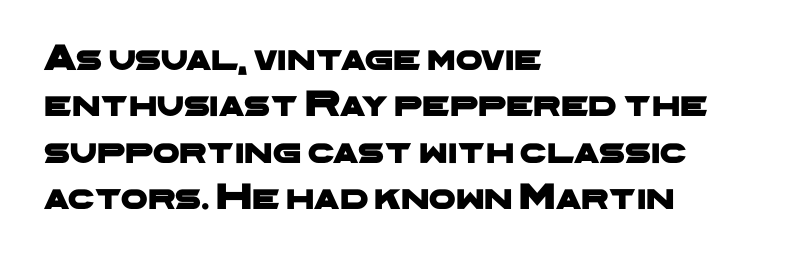
{"serif": "no", "width": "wide", "stroke_contrast": "low", "x_height": "medium", "monospaced": "no", "underline": "no", "align": "left", "line_spacing_ratio": 1.22, "letter_spacing": "normal", "letter_spacing_em": 0.0, "glyph_px": 38}
